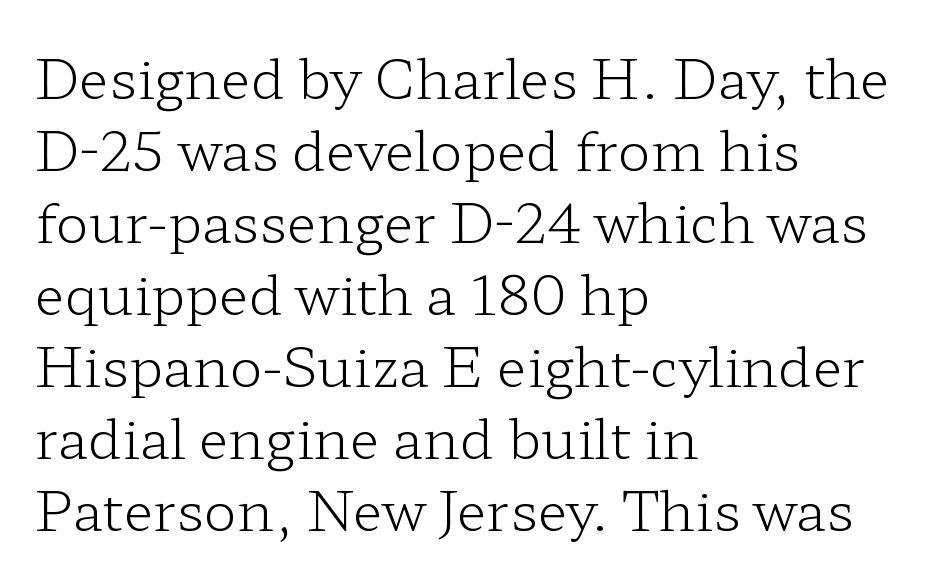
Q: Is the text bold? A: No.
Q: Is the text italic (slanted)? A: No, it is upright.
Q: Is the typeface a serif or a sans-serif typeface? A: Serif.
Q: Is the text underlined? A: No.
Q: How is the paragraph aligned? A: Left-aligned.
Q: Is the spacing between letters normal or unusually wide? A: Normal.
Q: Is the spacing between lines tight, normal or loose? A: Normal.
Q: Width (condensed, normal, or wide)? A: Wide.
Q: Stroke contrast? A: Low.
Q: x-height? A: Medium.
Q: Monospaced? A: No.
